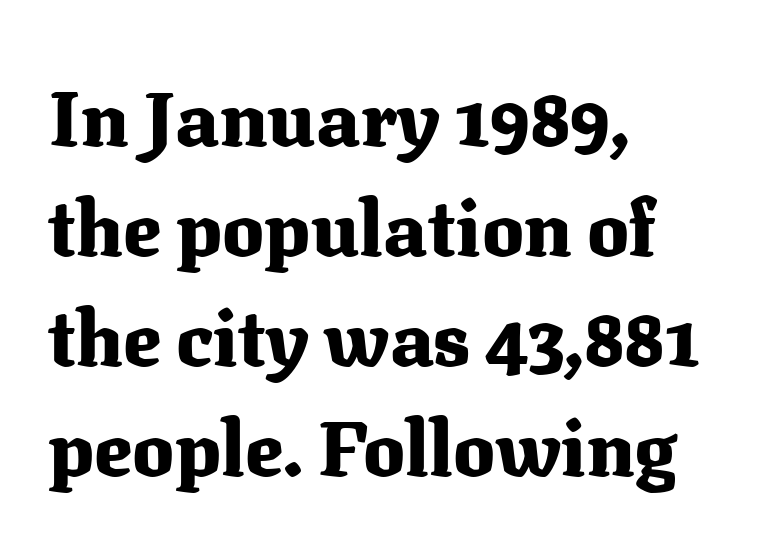
The image shows 78 px heavy serif type, upright; set left-aligned, normal line spacing (1.41x), normal letter spacing, not underlined; medium stroke contrast and a medium x-height.
